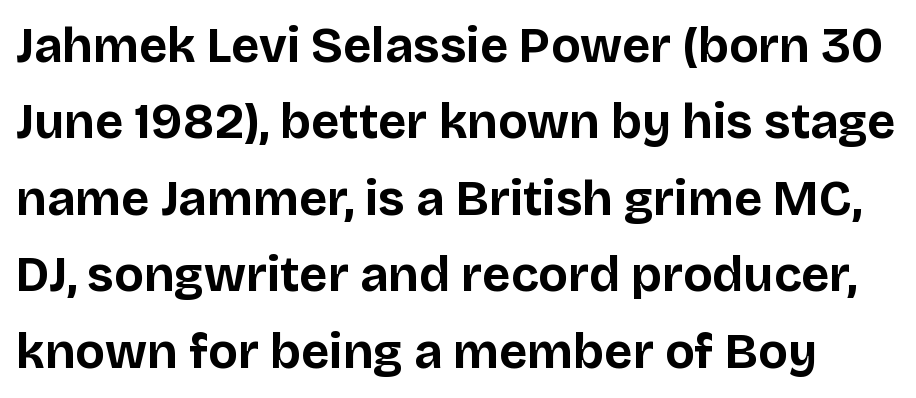
The lettering holds an erect, upright posture throughout. No extra tracking has been applied to these lines. The space directly below the letters is spotless. This sample has the flowing, uneven cadence of proportional lettering. Classification — sans serif. Plenty of ink on the page — the face is bold.
